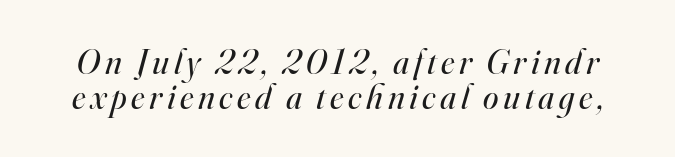
{"serif": "yes", "italic": "yes", "lean": "right", "slant_degrees": 16, "bold": "no", "weight": "regular", "width": "normal", "stroke_contrast": "high", "x_height": "small", "monospaced": "no", "underline": "no", "line_spacing": "tight", "line_spacing_ratio": 0.99, "glyph_px": 35}
